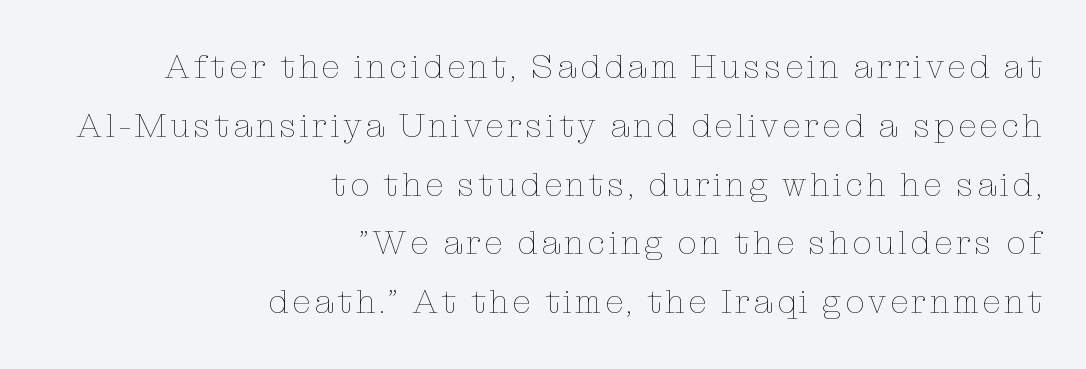
Q: Is the text bold? A: No.
Q: Is the text italic (slanted)? A: No, it is upright.
Q: Is the text underlined? A: No.
Q: How is the paragraph aligned? A: Right-aligned.
Q: Width (condensed, normal, or wide)? A: Normal.
Q: Stroke contrast? A: Low.
Q: x-height? A: Medium.
Q: Monospaced? A: No.
